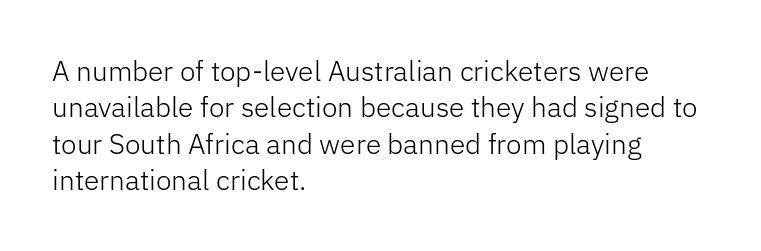
{"serif": "no", "italic": "no", "bold": "no", "weight": "light", "width": "normal", "stroke_contrast": "low", "x_height": "medium", "monospaced": "no", "underline": "no", "align": "left", "line_spacing": "normal", "line_spacing_ratio": 1.3, "letter_spacing": "normal", "letter_spacing_em": 0.0, "glyph_px": 28}
